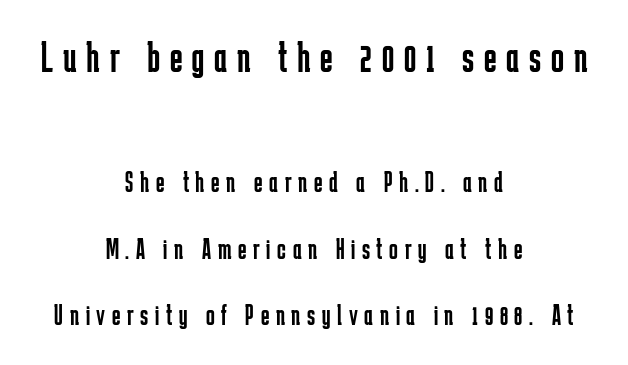
Q: Is the text bold? A: No.
Q: Is the text italic (slanted)? A: No, it is upright.
Q: Is the typeface a serif or a sans-serif typeface? A: Sans-serif.
Q: Is the text underlined? A: No.
Q: How is the paragraph aligned? A: Centered.
Q: Is the spacing between letters normal or unusually wide? A: Unusually wide.
Q: Is the spacing between lines tight, normal or loose? A: Loose.
Q: Which block of text is set in a larger size, the first (top) or the second (bottom)? A: The first (top) one.
Q: Width (condensed, normal, or wide)? A: Condensed.
Q: Stroke contrast? A: Low.
Q: x-height? A: Medium.
Q: Monospaced? A: No.
